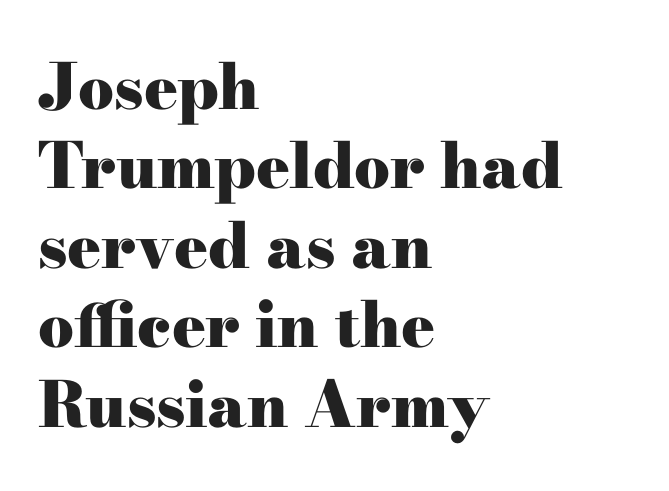
Every character sits straight up, as roman type does. Do the characters align in a grid? No, the font is proportional. Typesetter's note: full bold, strokes at maximum text heaviness. Regarding leading, the lines here are spaced in the standard way.
